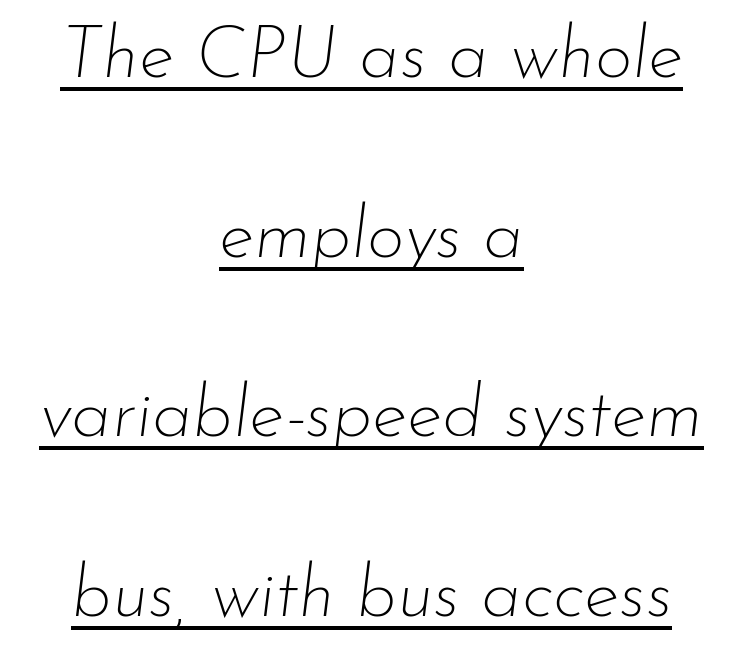
{"italic": "yes", "lean": "right", "slant_degrees": 7, "bold": "no", "weight": "thin", "width": "normal", "stroke_contrast": "low", "x_height": "small", "monospaced": "no", "underline": "yes", "align": "center", "line_spacing": "loose", "line_spacing_ratio": 2.46, "letter_spacing": "normal", "letter_spacing_em": 0.0, "glyph_px": 73}
